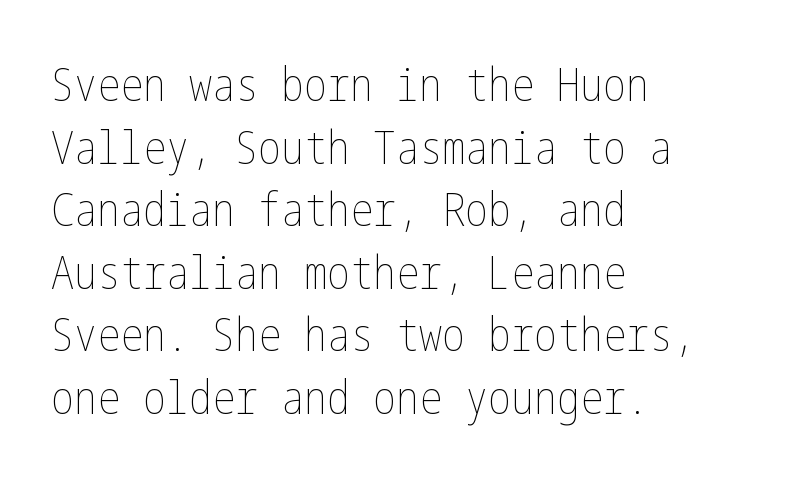
Q: Is the text bold? A: No.
Q: Is the text italic (slanted)? A: No, it is upright.
Q: Is the text underlined? A: No.
Q: How is the paragraph aligned? A: Left-aligned.
Q: Is the spacing between letters normal or unusually wide? A: Normal.
Q: Is the spacing between lines tight, normal or loose? A: Normal.
Q: Width (condensed, normal, or wide)? A: Condensed.
Q: Stroke contrast? A: Low.
Q: x-height? A: Medium.
